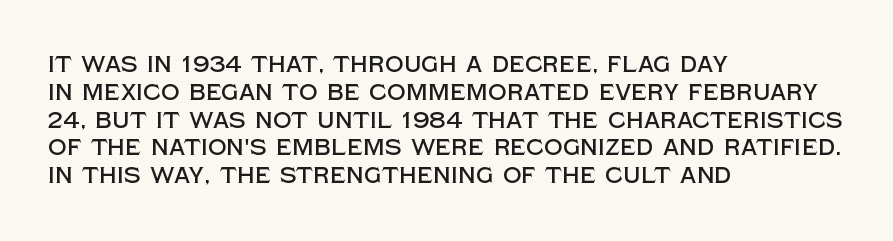
Q: Is the text italic (slanted)? A: No, it is upright.
Q: Is the text underlined? A: No.
Q: How is the paragraph aligned? A: Left-aligned.
Q: Is the spacing between letters normal or unusually wide? A: Normal.
